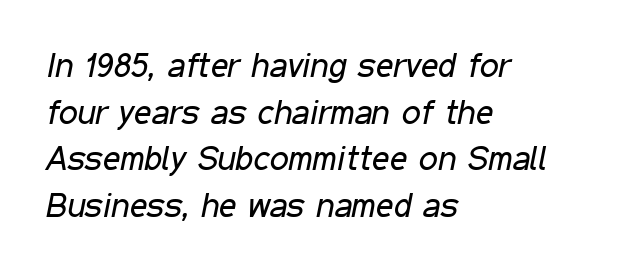
The image shows 34 px regular-weight, condensed type, italic (leaning right); set left-aligned, normal line spacing (1.37x), normal letter spacing, not underlined; low stroke contrast and a medium x-height.
